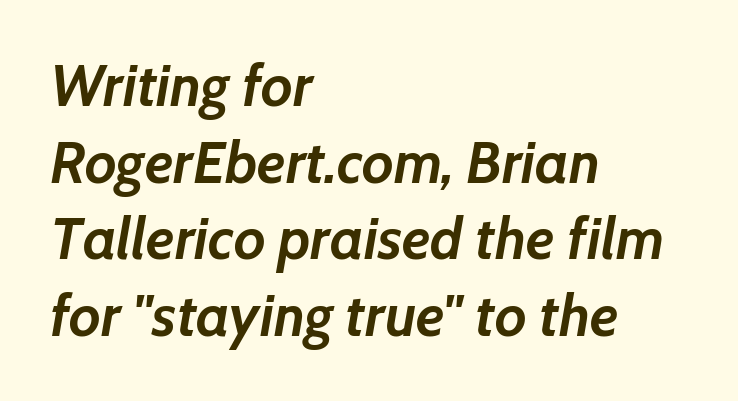
The image shows 58 px semibold type, italic (leaning right); set left-aligned, normal line spacing (1.32x), normal letter spacing, not underlined; low stroke contrast and a medium x-height.
